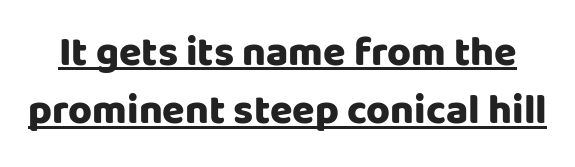
{"serif": "no", "italic": "no", "bold": "yes", "weight": "heavy", "width": "normal", "stroke_contrast": "low", "x_height": "large", "monospaced": "no", "underline": "yes", "line_spacing": "normal", "line_spacing_ratio": 1.42, "letter_spacing": "normal", "letter_spacing_em": 0.0, "glyph_px": 41}
